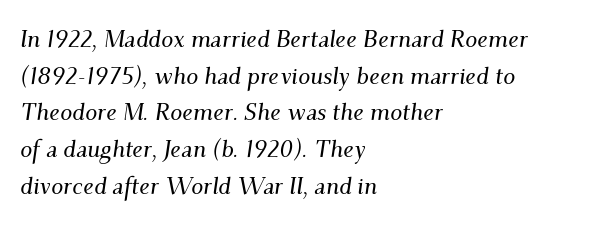
{"italic": "yes", "lean": "right", "slant_degrees": 9, "underline": "no", "align": "left", "line_spacing": "normal", "line_spacing_ratio": 1.53, "letter_spacing": "normal", "letter_spacing_em": 0.0, "glyph_px": 24}
